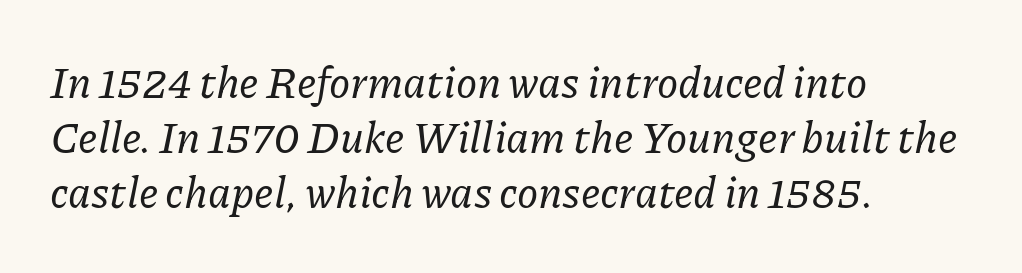
These lines stack with their left ends in a neat column. Has an underline been added? It has not. The rendering uses natural spacing where letterforms have individual widths. Spacing between characters is what you'd get straight out of the box.
